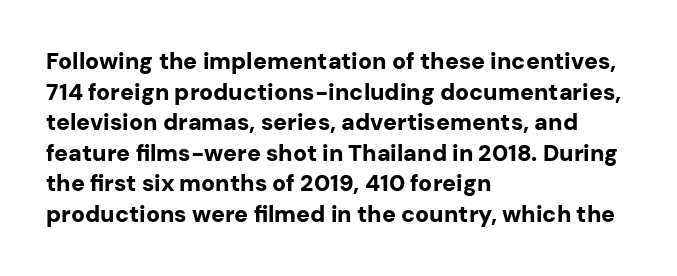
Q: Is the text bold? A: Yes.
Q: Is the text italic (slanted)? A: No, it is upright.
Q: Is the text underlined? A: No.
Q: How is the paragraph aligned? A: Left-aligned.
Q: Is the spacing between letters normal or unusually wide? A: Normal.
Q: Is the spacing between lines tight, normal or loose? A: Normal.
